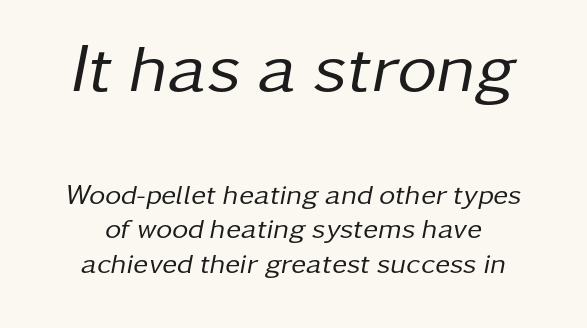
{"italic": "yes", "lean": "right", "slant_degrees": 11, "bold": "no", "weight": "regular", "width": "normal", "stroke_contrast": "low", "x_height": "medium", "monospaced": "no", "underline": "no", "line_spacing_ratio": 1.24, "letter_spacing": "normal", "letter_spacing_em": 0.0, "larger_block": "first", "size_ratio": 2.46, "glyph_px": 69}
